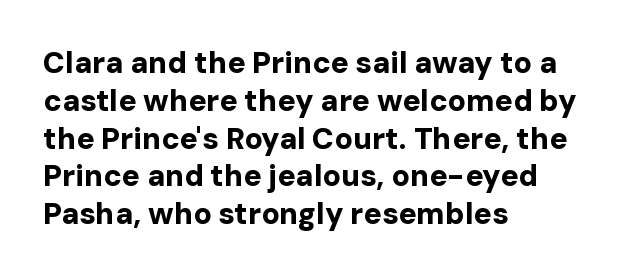
Q: Is the text bold? A: Yes.
Q: Is the text italic (slanted)? A: No, it is upright.
Q: Is the typeface a serif or a sans-serif typeface? A: Sans-serif.
Q: Is the text underlined? A: No.
Q: How is the paragraph aligned? A: Left-aligned.
Q: Is the spacing between letters normal or unusually wide? A: Normal.
Q: Is the spacing between lines tight, normal or loose? A: Normal.
Q: Width (condensed, normal, or wide)? A: Normal.
Q: Stroke contrast? A: Low.
Q: x-height? A: Medium.
Q: Monospaced? A: No.
